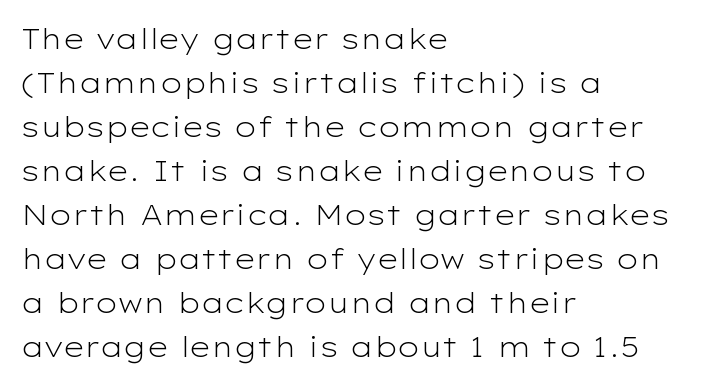
Q: Is the text bold? A: No.
Q: Is the text italic (slanted)? A: No, it is upright.
Q: Is the typeface a serif or a sans-serif typeface? A: Sans-serif.
Q: Is the text underlined? A: No.
Q: How is the paragraph aligned? A: Left-aligned.
Q: Is the spacing between letters normal or unusually wide? A: Normal.
Q: Is the spacing between lines tight, normal or loose? A: Normal.
Q: Width (condensed, normal, or wide)? A: Wide.
Q: Stroke contrast? A: Low.
Q: x-height? A: Medium.
Q: Monospaced? A: No.
